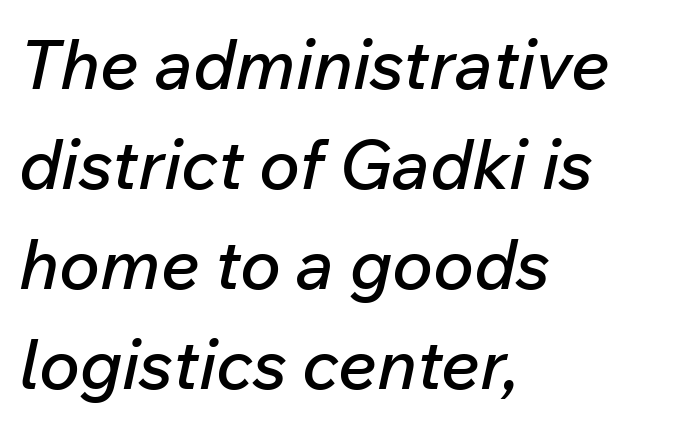
Q: Is the text italic (slanted)? A: Yes, it leans right by about 12 degrees.
Q: Is the text underlined? A: No.
Q: How is the paragraph aligned? A: Left-aligned.
Q: Is the spacing between letters normal or unusually wide? A: Normal.
Q: Is the spacing between lines tight, normal or loose? A: Normal.
Q: Width (condensed, normal, or wide)? A: Normal.
Q: Stroke contrast? A: Low.
Q: x-height? A: Medium.
Q: Monospaced? A: No.
